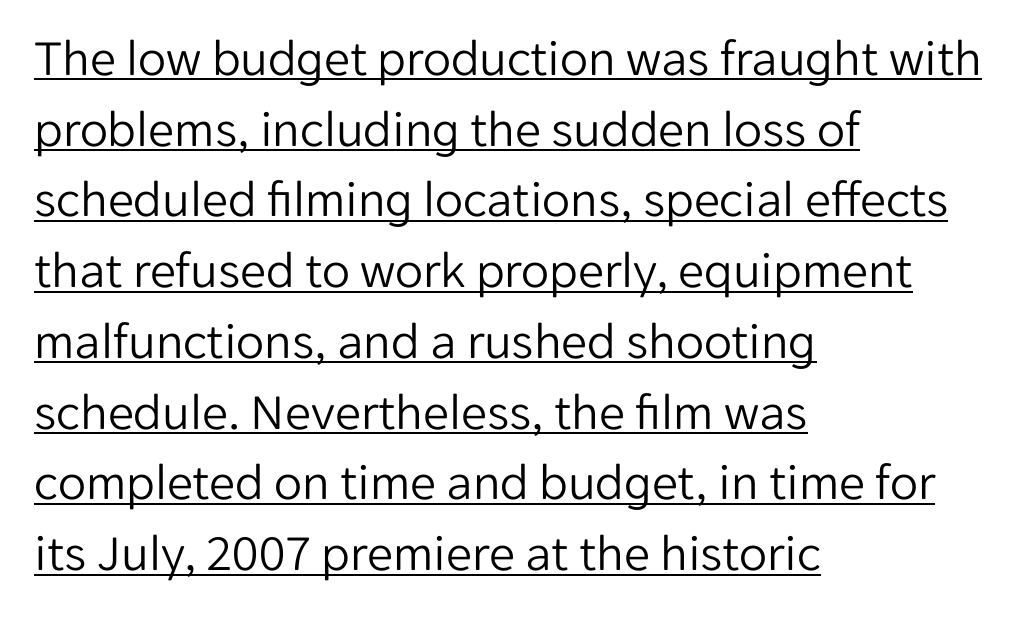
This rendering uses left alignment, leaving the right contour irregular. Look at the bottom of the vertical strokes: they stop flat, with no serifs. The horizontal fit of the characters is conventional and even. The block of text has a typical density, with ordinary space between rows. Weight: not bold — regular or lighter. A typesetter would call this proportional, since set widths differ per character.
